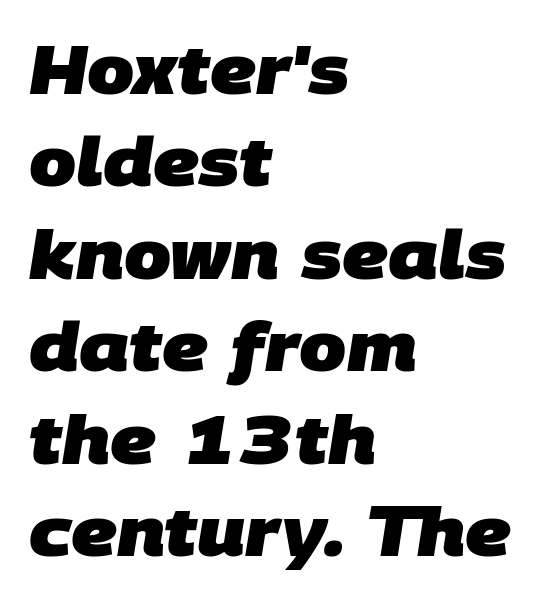
{"serif": "no", "bold": "yes", "weight": "heavy", "width": "normal", "stroke_contrast": "low", "x_height": "large", "monospaced": "no", "underline": "no", "align": "left", "line_spacing": "normal", "line_spacing_ratio": 1.38, "letter_spacing": "normal", "letter_spacing_em": 0.0, "glyph_px": 67}
